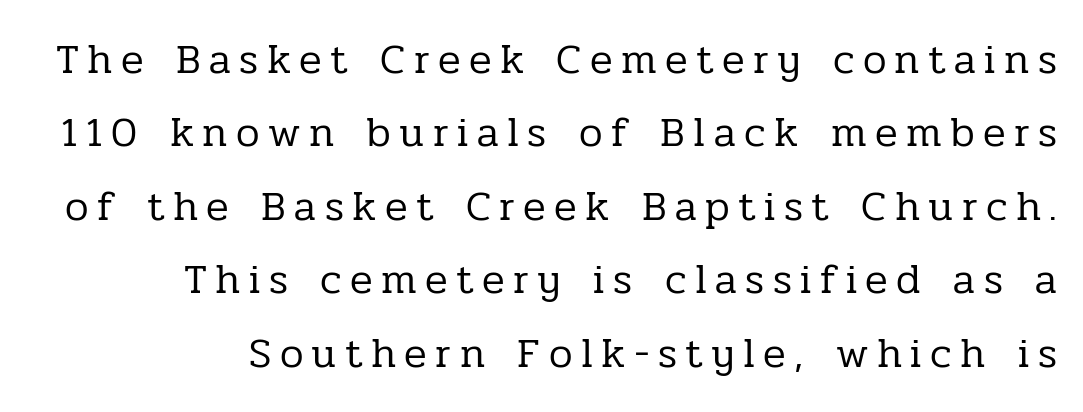
The image shows 42 px regular-weight serif type, upright; set right-aligned, line spacing 1.75x, unusually wide letter spacing (+0.2 em), not underlined; low stroke contrast and a medium x-height.
